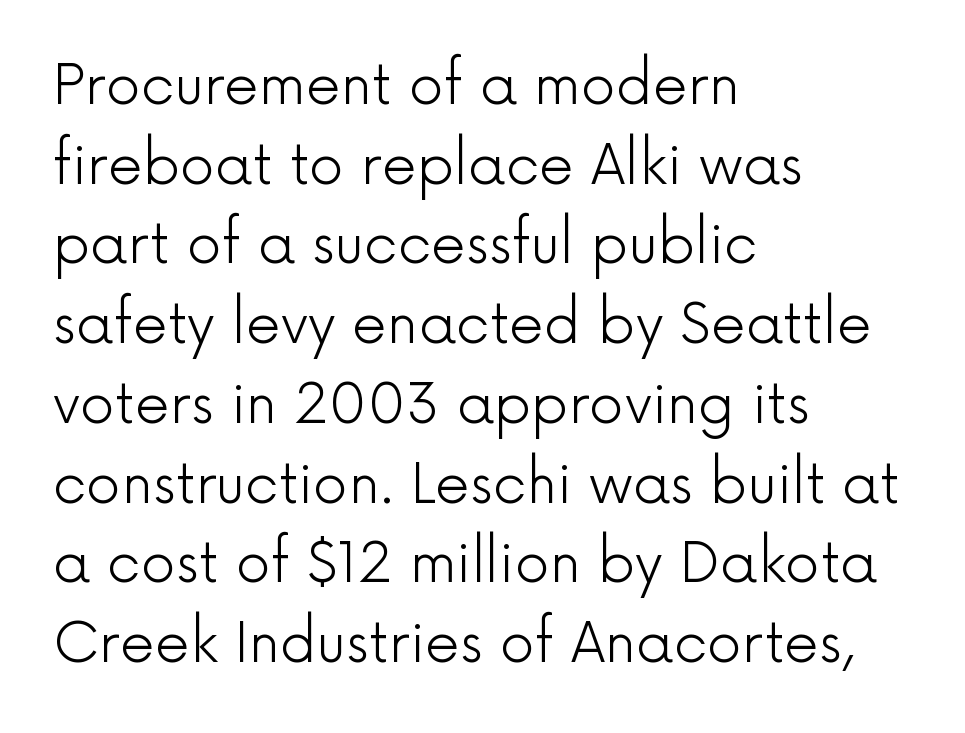
The space directly below the letters is spotless. You could call the tracking neutral — neither tight nor loose. Grotesque or geometric, the face here clearly has no serifs. Caption: multi-line text, flush left, ragged right. Note the varied advance widths — an 'i' is clearly narrower than an 'm'. Rendered with straight, roman letterforms.
